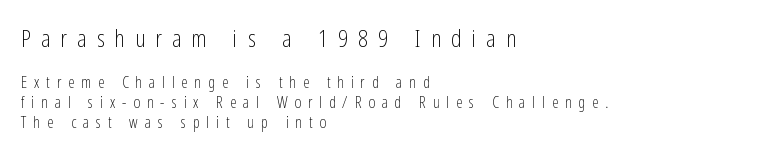
Q: Is the text bold? A: No.
Q: Is the text italic (slanted)? A: No, it is upright.
Q: Is the text underlined? A: No.
Q: How is the paragraph aligned? A: Left-aligned.
Q: Is the spacing between letters normal or unusually wide? A: Unusually wide.
Q: Is the spacing between lines tight, normal or loose? A: Normal.
Q: Which block of text is set in a larger size, the first (top) or the second (bottom)? A: The first (top) one.
